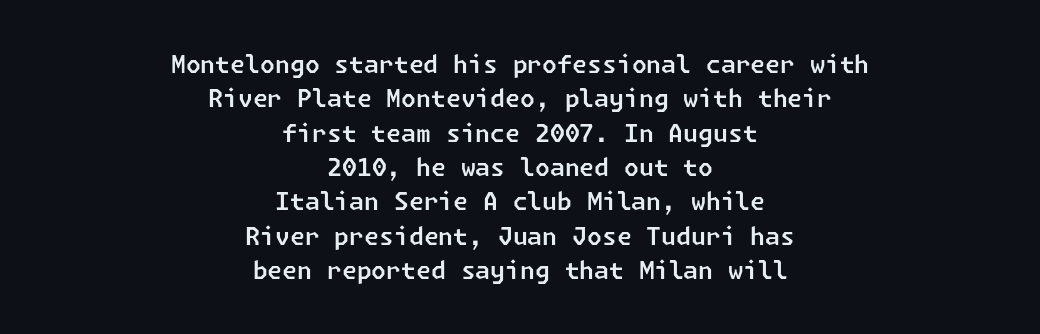
{"underline": "no", "align": "center", "line_spacing": "normal", "line_spacing_ratio": 1.43, "letter_spacing": "normal", "letter_spacing_em": 0.0, "glyph_px": 24}
